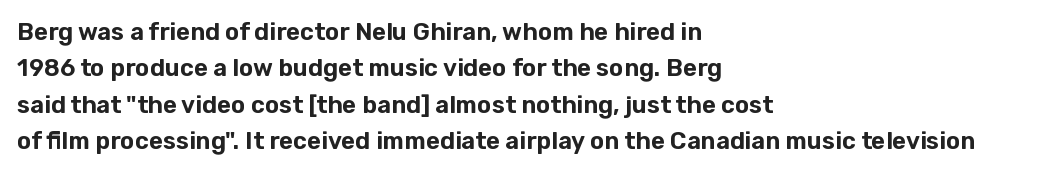
{"italic": "no", "underline": "no", "align": "left", "line_spacing": "normal", "line_spacing_ratio": 1.52, "letter_spacing": "normal", "letter_spacing_em": 0.0, "glyph_px": 24}
